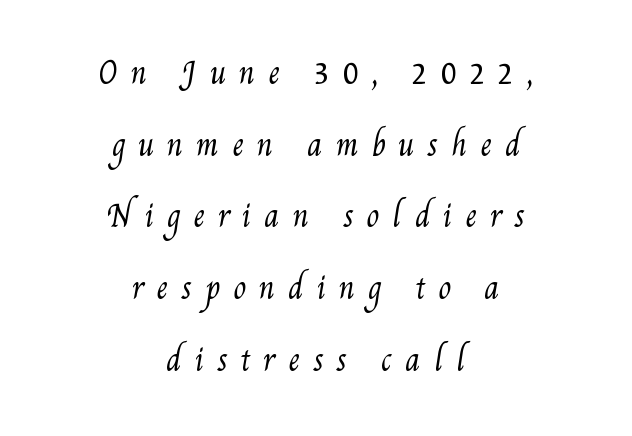
{"bold": "no", "weight": "regular", "width": "condensed", "stroke_contrast": "medium", "x_height": "small", "monospaced": "no", "underline": "no", "align": "center", "line_spacing": "loose", "line_spacing_ratio": 2.47, "letter_spacing": "wide", "letter_spacing_em": 0.45, "glyph_px": 29}
